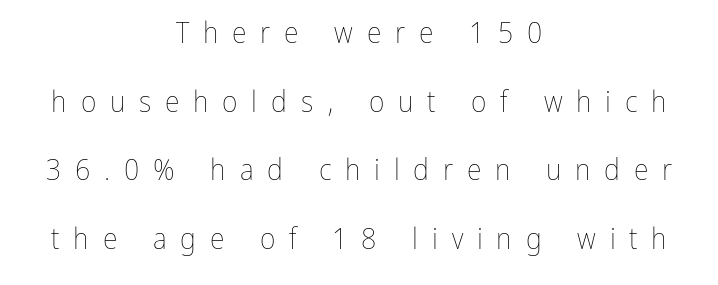
The image shows 30 px thin, condensed type, upright; set centered, loose line spacing (2.29x), unusually wide letter spacing (+0.46 em), not underlined; low stroke contrast and a medium x-height.
